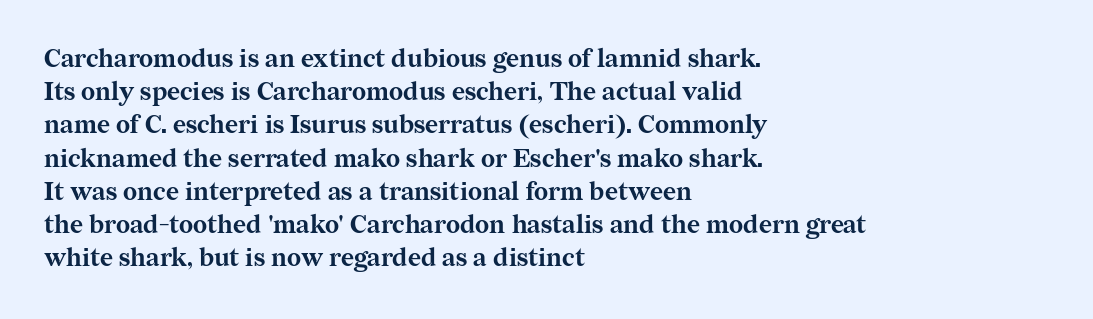
{"italic": "no", "bold": "yes", "underline": "no", "align": "left", "line_spacing": "normal", "line_spacing_ratio": 1.33, "letter_spacing": "normal", "letter_spacing_em": 0.0, "glyph_px": 25}
